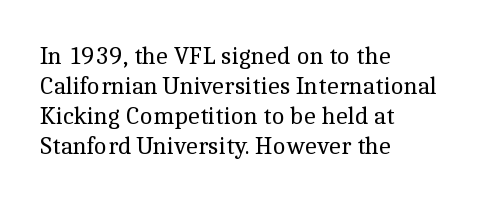
The image shows 25 px text type, upright; set left-aligned, line spacing 1.2x, normal letter spacing, not underlined.
